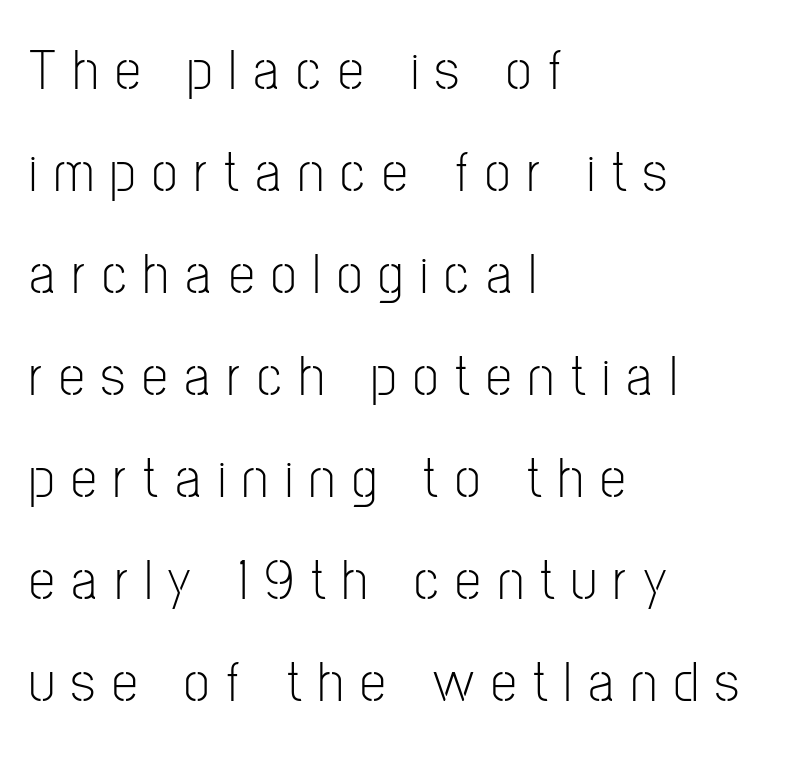
{"serif": "no", "italic": "no", "bold": "no", "weight": "light", "width": "condensed", "stroke_contrast": "low", "x_height": "medium", "monospaced": "no", "underline": "no", "align": "left", "line_spacing_ratio": 1.76, "letter_spacing": "wide", "letter_spacing_em": 0.29, "glyph_px": 58}
